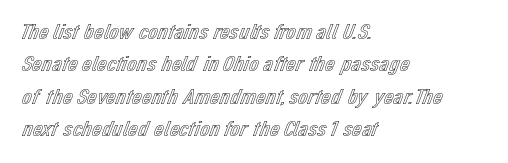
Bare-footed words on every line. The space between consecutive lines is moderate. Caption: standard tracking, unaltered. The text block is weighted toward the left margin, trailing off unevenly rightward.
